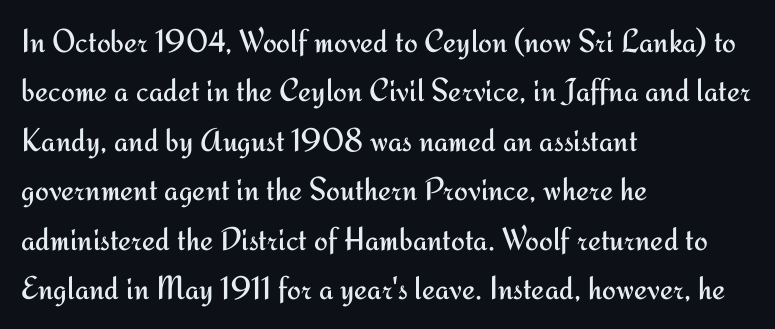
Q: Is the text bold? A: No.
Q: Is the text italic (slanted)? A: No, it is upright.
Q: Is the typeface a serif or a sans-serif typeface? A: Sans-serif.
Q: Is the text underlined? A: No.
Q: How is the paragraph aligned? A: Left-aligned.
Q: Is the spacing between letters normal or unusually wide? A: Normal.
Q: Is the spacing between lines tight, normal or loose? A: Normal.
Q: Width (condensed, normal, or wide)? A: Normal.
Q: Stroke contrast? A: Medium.
Q: x-height? A: Small.
Q: Monospaced? A: No.
